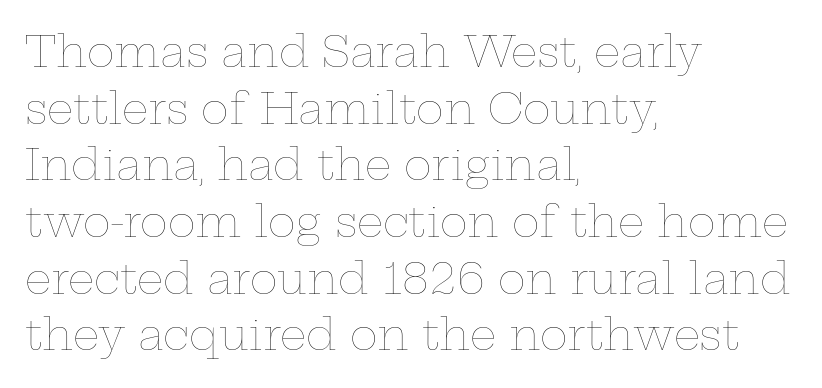
Q: Is the text bold? A: No.
Q: Is the text italic (slanted)? A: No, it is upright.
Q: Is the text underlined? A: No.
Q: How is the paragraph aligned? A: Left-aligned.
Q: Is the spacing between letters normal or unusually wide? A: Normal.
Q: Is the spacing between lines tight, normal or loose? A: Normal.
Q: Width (condensed, normal, or wide)? A: Wide.
Q: Stroke contrast? A: Low.
Q: x-height? A: Medium.
Q: Monospaced? A: No.
